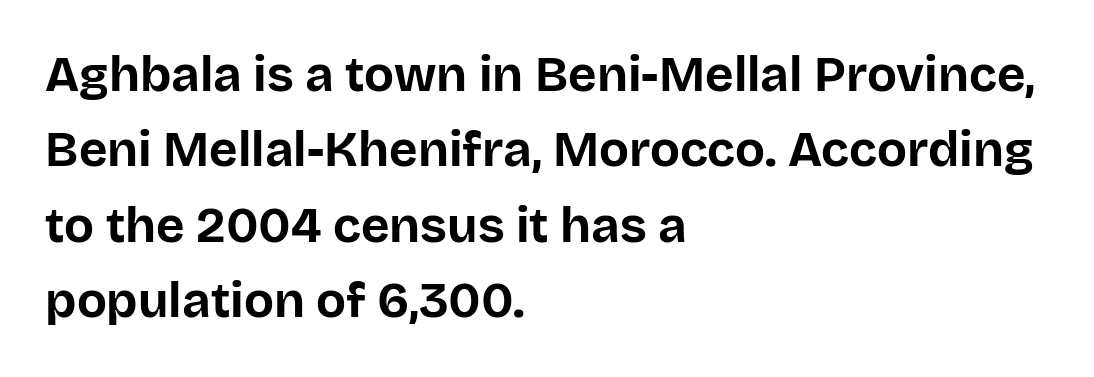
Q: Is the text bold? A: Yes.
Q: Is the text italic (slanted)? A: No, it is upright.
Q: Is the typeface a serif or a sans-serif typeface? A: Sans-serif.
Q: Is the text underlined? A: No.
Q: How is the paragraph aligned? A: Left-aligned.
Q: Is the spacing between letters normal or unusually wide? A: Normal.
Q: Is the spacing between lines tight, normal or loose? A: Normal.
Q: Width (condensed, normal, or wide)? A: Normal.
Q: Stroke contrast? A: Low.
Q: x-height? A: Large.
Q: Monospaced? A: No.
